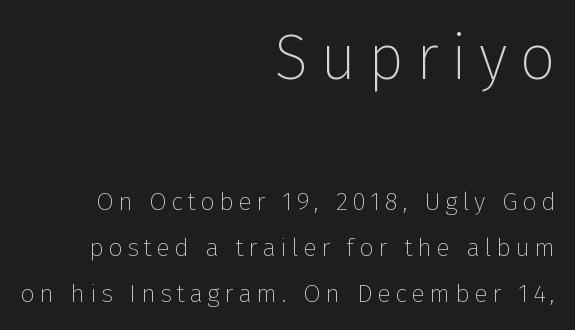
{"serif": "no", "italic": "no", "bold": "no", "weight": "thin", "width": "normal", "stroke_contrast": "low", "x_height": "medium", "monospaced": "no", "underline": "no", "align": "right", "line_spacing_ratio": 1.84, "larger_block": "first", "size_ratio": 2.52, "glyph_px": 63}
